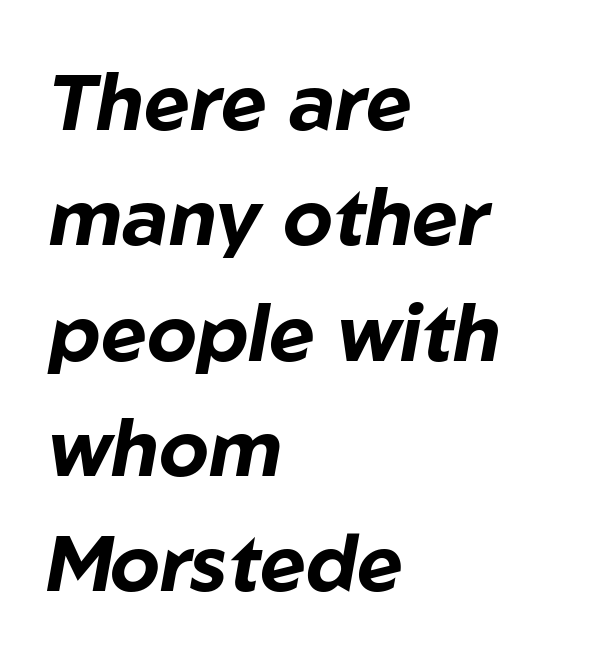
The passage shown is typed in a proportional face where columns would drift. Heavy, bold letterforms. Quick note: underline off. The rendering applies a slant to the glyphs.
